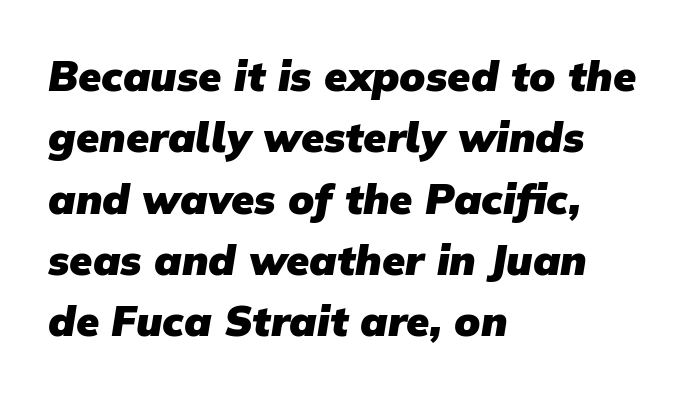
{"serif": "no", "bold": "yes", "weight": "heavy", "width": "normal", "stroke_contrast": "low", "x_height": "medium", "monospaced": "no", "underline": "no", "align": "left", "line_spacing": "normal", "line_spacing_ratio": 1.46, "letter_spacing": "normal", "letter_spacing_em": 0.0, "glyph_px": 42}
